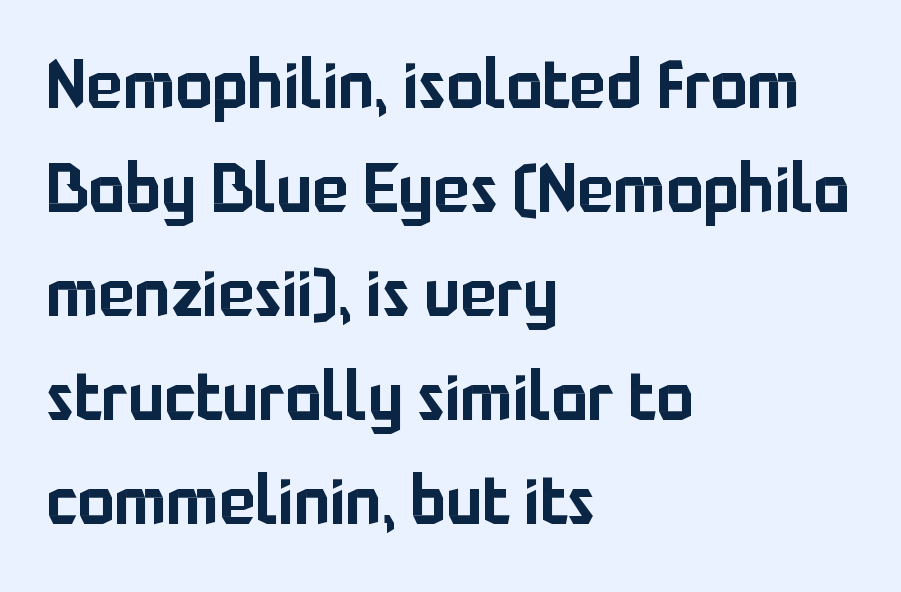
Q: Is the text italic (slanted)? A: No, it is upright.
Q: Is the typeface a serif or a sans-serif typeface? A: Sans-serif.
Q: Is the text underlined? A: No.
Q: How is the paragraph aligned? A: Left-aligned.
Q: Is the spacing between letters normal or unusually wide? A: Normal.
Q: Is the spacing between lines tight, normal or loose? A: Normal.
Q: Width (condensed, normal, or wide)? A: Normal.
Q: Stroke contrast? A: Low.
Q: x-height? A: Medium.
Q: Monospaced? A: No.
